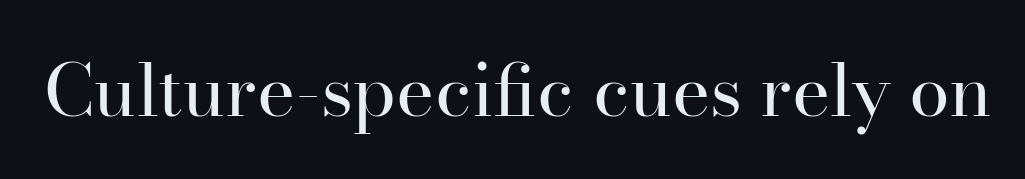
Q: Is the text bold? A: No.
Q: Is the text italic (slanted)? A: No, it is upright.
Q: Is the typeface a serif or a sans-serif typeface? A: Serif.
Q: Is the text underlined? A: No.
Q: Is the spacing between letters normal or unusually wide? A: Normal.
Q: Width (condensed, normal, or wide)? A: Normal.
Q: Stroke contrast? A: High.
Q: x-height? A: Small.
Q: Monospaced? A: No.
